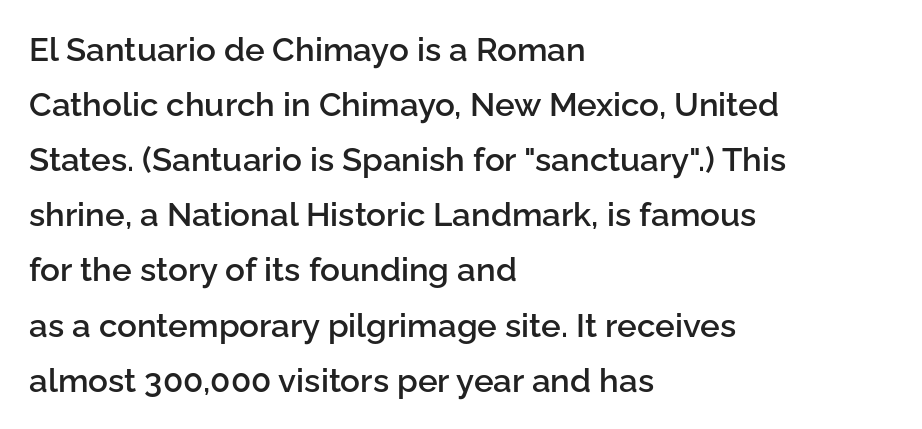
{"serif": "no", "italic": "no", "bold": "semi", "weight": "semibold", "width": "normal", "stroke_contrast": "low", "x_height": "medium", "monospaced": "no", "underline": "no", "align": "left", "line_spacing": "normal", "line_spacing_ratio": 1.67, "letter_spacing": "normal", "letter_spacing_em": 0.0, "glyph_px": 33}
